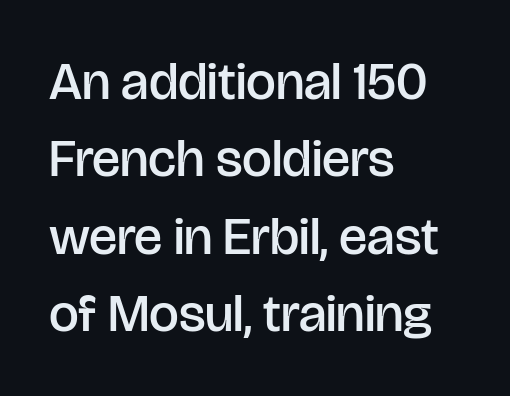
{"serif": "no", "italic": "no", "bold": "semi", "weight": "semibold", "width": "normal", "stroke_contrast": "low", "x_height": "large", "monospaced": "no", "underline": "no", "align": "left", "line_spacing": "normal", "line_spacing_ratio": 1.46, "letter_spacing": "normal", "letter_spacing_em": 0.0, "glyph_px": 53}
